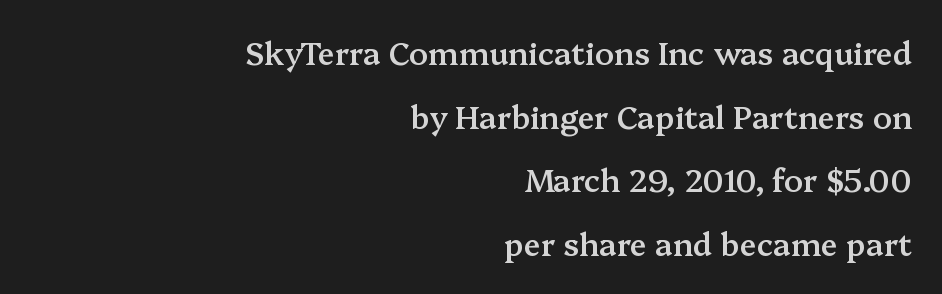
Look at the bottom of the vertical strokes: they flare into serifs here. These lines are rendered in a variable-pitch font. The foot of each line stays bare and open. The face used here is a semibold: visibly heavier than regular, lighter than bold.
